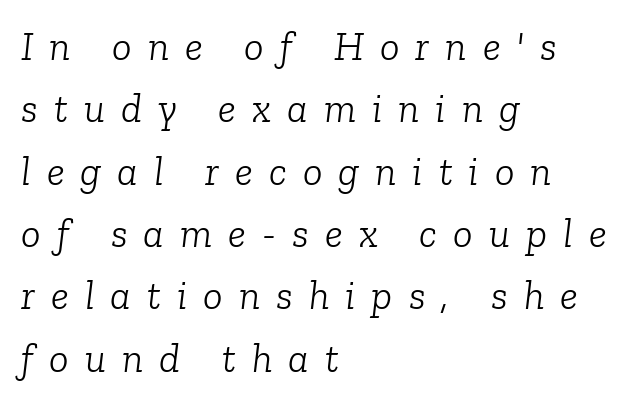
{"serif": "yes", "italic": "yes", "lean": "right", "slant_degrees": 6, "bold": "no", "weight": "light", "width": "normal", "stroke_contrast": "low", "x_height": "medium", "monospaced": "no", "underline": "no", "align": "left", "line_spacing": "normal", "line_spacing_ratio": 1.52, "letter_spacing": "wide", "letter_spacing_em": 0.39, "glyph_px": 41}
